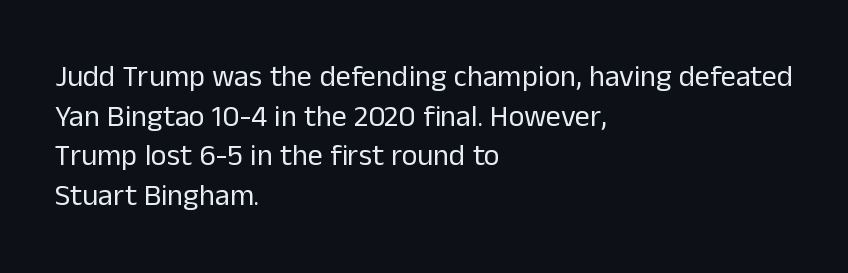
The image shows 30 px regular-weight sans-serif type, upright; set left-aligned, normal line spacing (1.32x), normal letter spacing, not underlined; low stroke contrast and a medium x-height.
